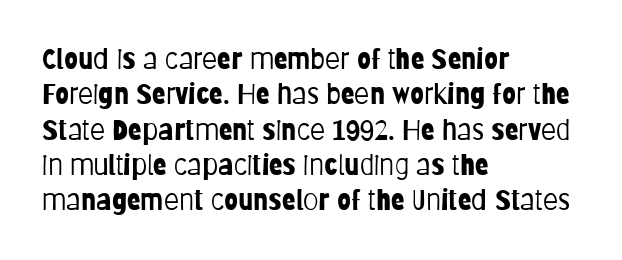
The weight tops out at a normal text grade. The passage shown is typeset with a sans-serif family. The words here are not underlined. Observe the ordinary spacing: letters are neighbours, not strangers.
